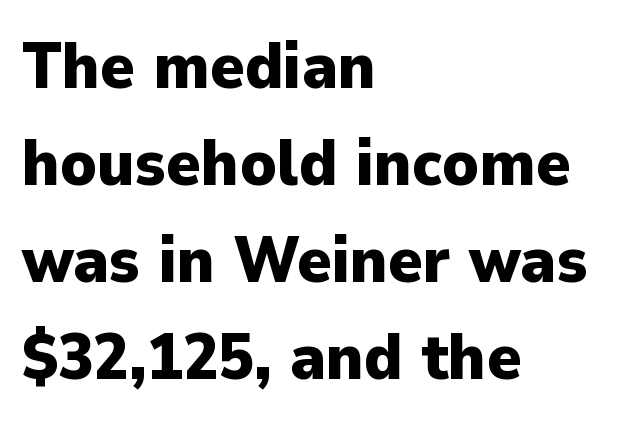
Q: Is the text bold? A: Yes.
Q: Is the text italic (slanted)? A: No, it is upright.
Q: Is the typeface a serif or a sans-serif typeface? A: Sans-serif.
Q: Is the text underlined? A: No.
Q: How is the paragraph aligned? A: Left-aligned.
Q: Is the spacing between letters normal or unusually wide? A: Normal.
Q: Is the spacing between lines tight, normal or loose? A: Normal.
Q: Width (condensed, normal, or wide)? A: Normal.
Q: Stroke contrast? A: Low.
Q: x-height? A: Medium.
Q: Monospaced? A: No.
